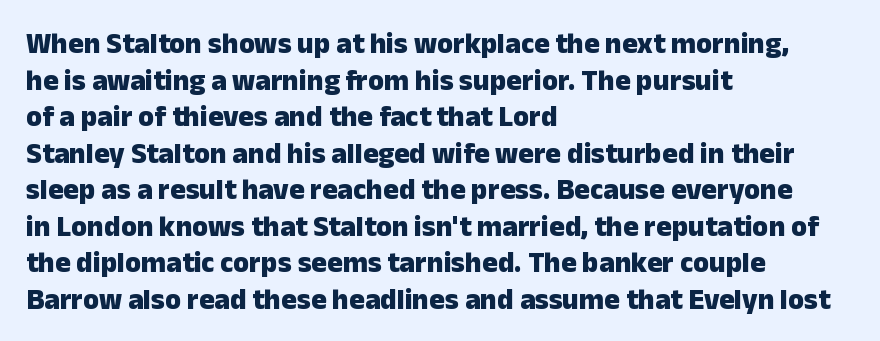
The image shows 29 px heavy sans-serif type, upright; set left-aligned, normal line spacing (1.26x), normal letter spacing, not underlined; low stroke contrast and a medium x-height.
